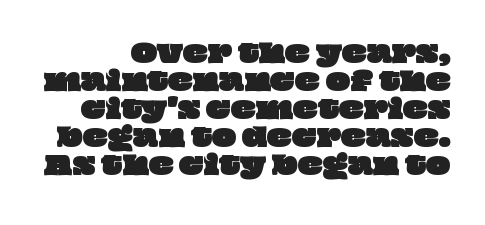
Q: Is the text underlined? A: No.
Q: Is the spacing between letters normal or unusually wide? A: Normal.
Q: Is the spacing between lines tight, normal or loose? A: Tight.
